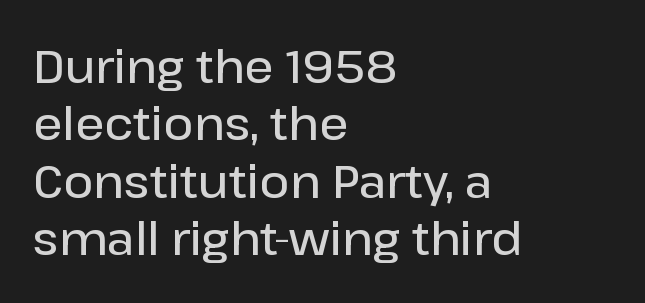
The image shows 46 px semibold sans-serif type, upright; set left-aligned, normal line spacing (1.25x), normal letter spacing, not underlined; low stroke contrast and a medium x-height.
